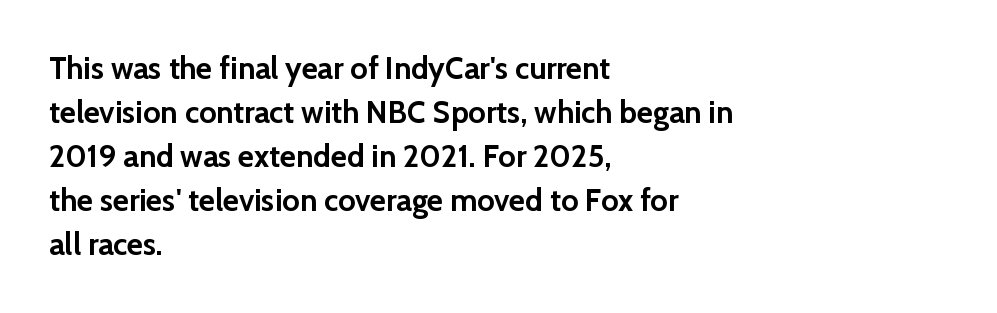
Bare-footed words on every line. A student would call this left alignment; a typographer would say flush left, rag right. Do the characters align in a grid? No, the font is proportional. A typesetter would label this face a sans.
